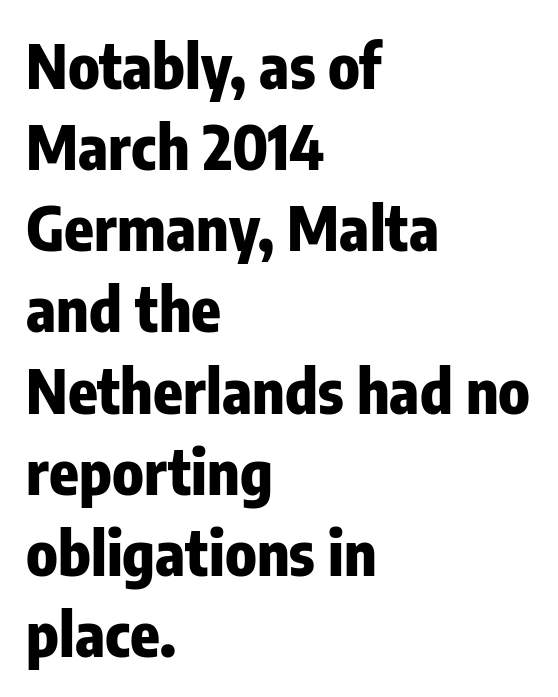
{"serif": "no", "italic": "no", "bold": "yes", "weight": "heavy", "width": "condensed", "stroke_contrast": "low", "x_height": "medium", "monospaced": "no", "underline": "no", "align": "left", "line_spacing": "normal", "line_spacing_ratio": 1.33, "letter_spacing": "normal", "letter_spacing_em": 0.0, "glyph_px": 61}
